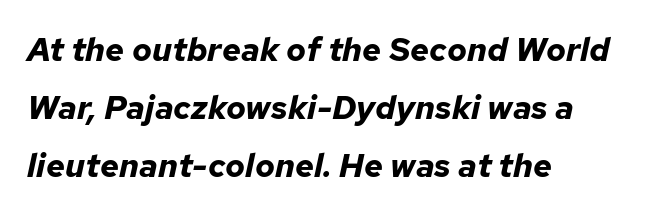
The image shows 33 px bold type, italic (leaning right); set left-aligned, line spacing 1.76x, normal letter spacing, not underlined; low stroke contrast and a medium x-height.
